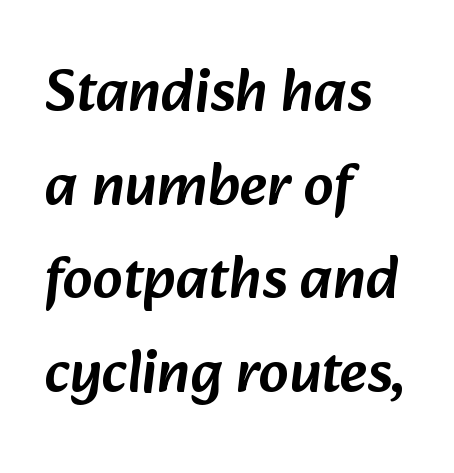
{"serif": "no", "width": "normal", "stroke_contrast": "low", "x_height": "medium", "monospaced": "no", "underline": "no", "align": "left", "line_spacing": "normal", "line_spacing_ratio": 1.56, "letter_spacing": "normal", "letter_spacing_em": 0.0, "glyph_px": 60}
